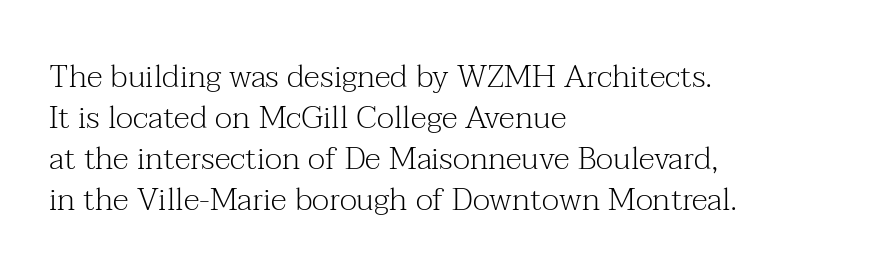
The image shows 32 px light serif type, upright; set left-aligned, normal line spacing (1.28x), normal letter spacing, not underlined; medium stroke contrast and a medium x-height.
